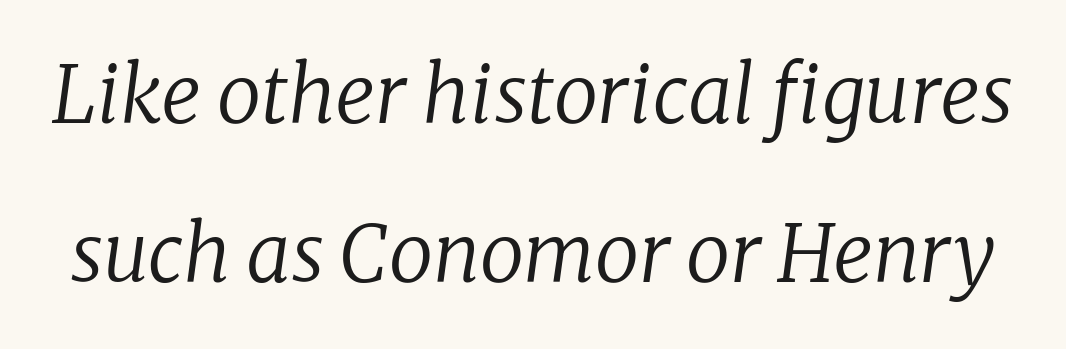
Q: Is the text bold? A: No.
Q: Is the text italic (slanted)? A: Yes, it leans right by about 8 degrees.
Q: Is the typeface a serif or a sans-serif typeface? A: Serif.
Q: Is the text underlined? A: No.
Q: Is the spacing between letters normal or unusually wide? A: Normal.
Q: Is the spacing between lines tight, normal or loose? A: Loose.
Q: Width (condensed, normal, or wide)? A: Normal.
Q: Stroke contrast? A: Low.
Q: x-height? A: Medium.
Q: Monospaced? A: No.
